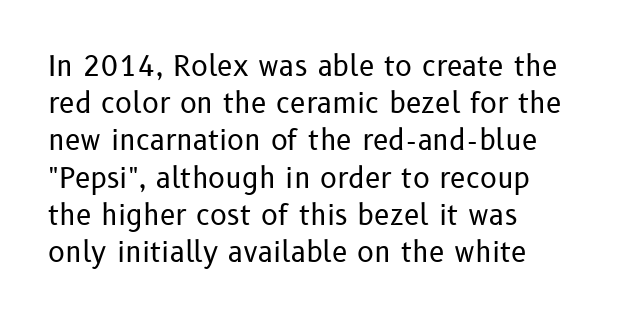
Descender tails drop into unmarked territory. Check where the strokes stop: nothing finishes them off — pure sans. Think of a printed novel: that variable character pitch is what you see here. The typography opts for an upright posture over an oblique one.
